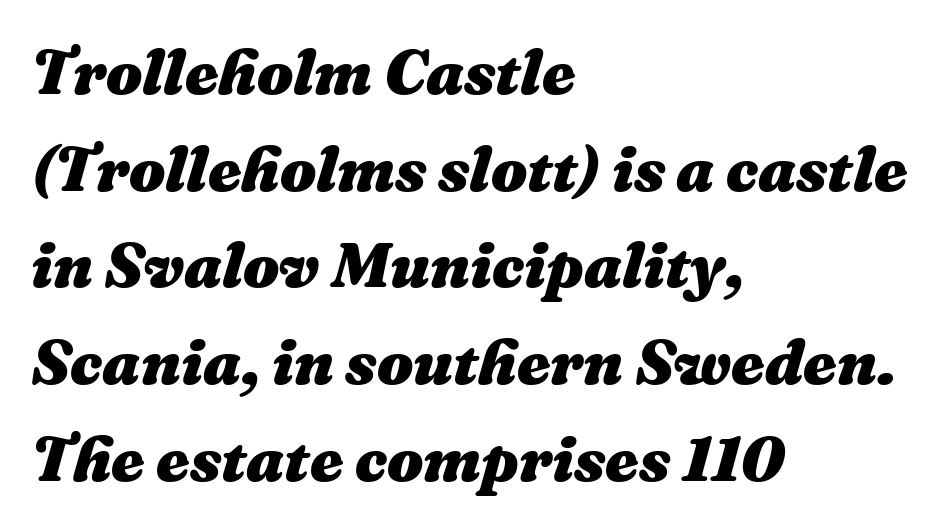
The image shows 64 px heavy type, italic (leaning right); set left-aligned, normal line spacing (1.51x), normal letter spacing, not underlined; medium stroke contrast and a medium x-height.
